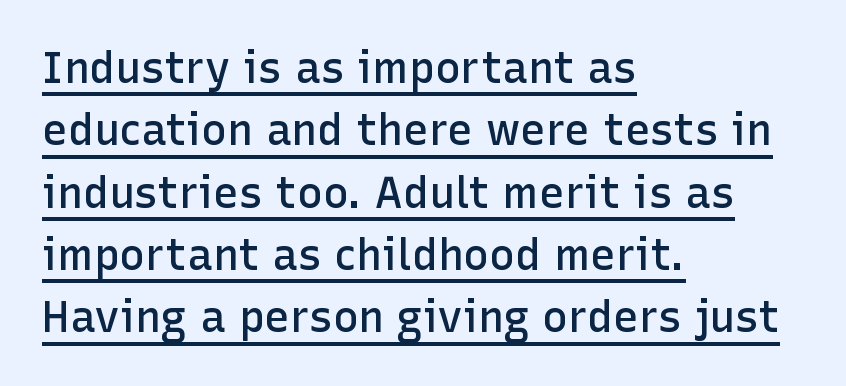
{"serif": "no", "italic": "no", "bold": "semi", "weight": "semibold", "width": "normal", "stroke_contrast": "low", "x_height": "medium", "monospaced": "no", "underline": "yes", "align": "left", "line_spacing": "normal", "line_spacing_ratio": 1.45, "letter_spacing": "normal", "letter_spacing_em": 0.0, "glyph_px": 43}
